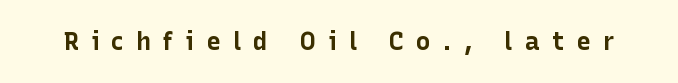
Unmarked baselines from the first word to the last. The letters stand upright; this is a roman face. Is the type bold? Yes — the strokes are clearly thick and heavy. Spacing between characters has been opened up far beyond the box default.
